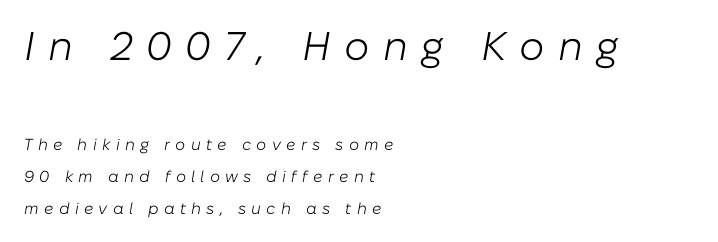
Q: Is the text bold? A: No.
Q: Is the text italic (slanted)? A: Yes, it leans right by about 10 degrees.
Q: Is the text underlined? A: No.
Q: How is the paragraph aligned? A: Left-aligned.
Q: Is the spacing between letters normal or unusually wide? A: Unusually wide.
Q: Is the spacing between lines tight, normal or loose? A: Loose.
Q: Which block of text is set in a larger size, the first (top) or the second (bottom)? A: The first (top) one.
Q: Width (condensed, normal, or wide)? A: Normal.
Q: Stroke contrast? A: Low.
Q: x-height? A: Medium.
Q: Monospaced? A: No.
